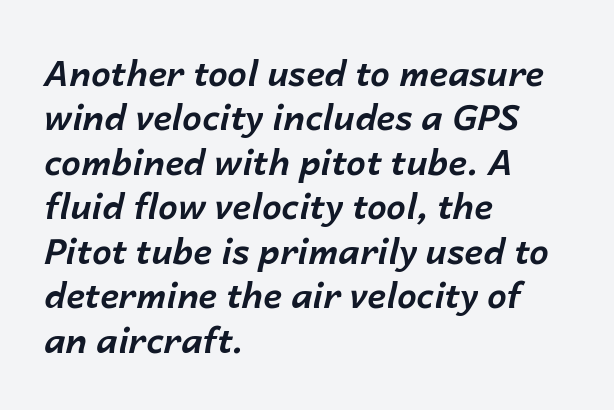
Q: Is the text bold? A: Yes.
Q: Is the text italic (slanted)? A: Yes, it leans right by about 14 degrees.
Q: Is the text underlined? A: No.
Q: How is the paragraph aligned? A: Left-aligned.
Q: Is the spacing between letters normal or unusually wide? A: Normal.
Q: Is the spacing between lines tight, normal or loose? A: Normal.
Q: Width (condensed, normal, or wide)? A: Normal.
Q: Stroke contrast? A: Low.
Q: x-height? A: Medium.
Q: Monospaced? A: No.
